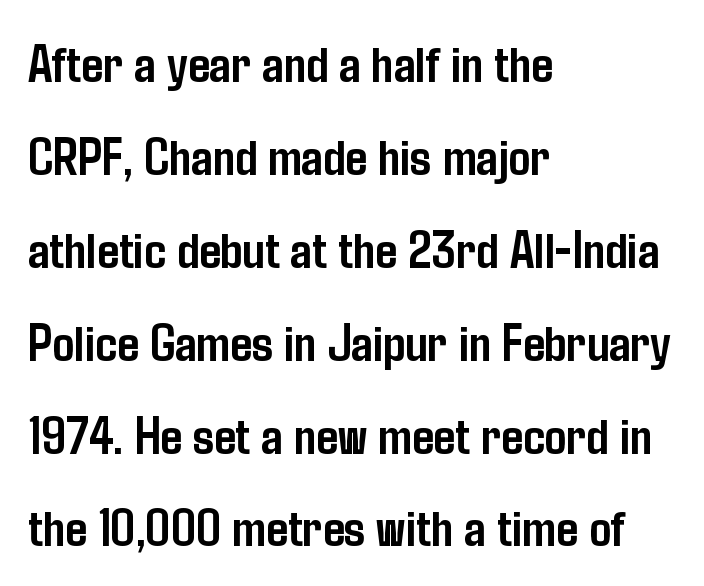
The image shows 54 px semibold, condensed sans-serif type, upright; set left-aligned, line spacing 1.72x, normal letter spacing, not underlined; low stroke contrast and a medium x-height.
